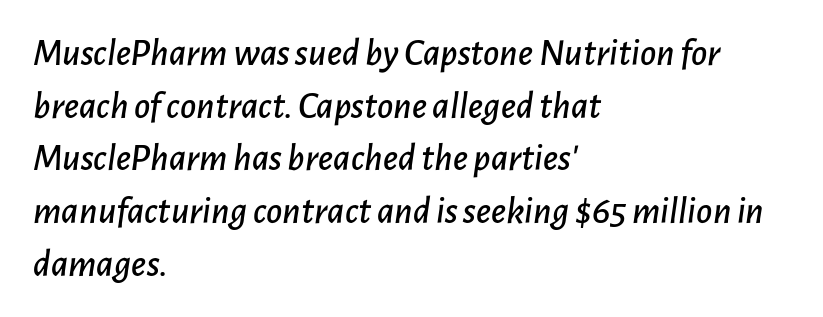
The image shows 39 px text type, italic (leaning right); set left-aligned, normal line spacing (1.35x), normal letter spacing, not underlined; low stroke contrast and a medium x-height.
